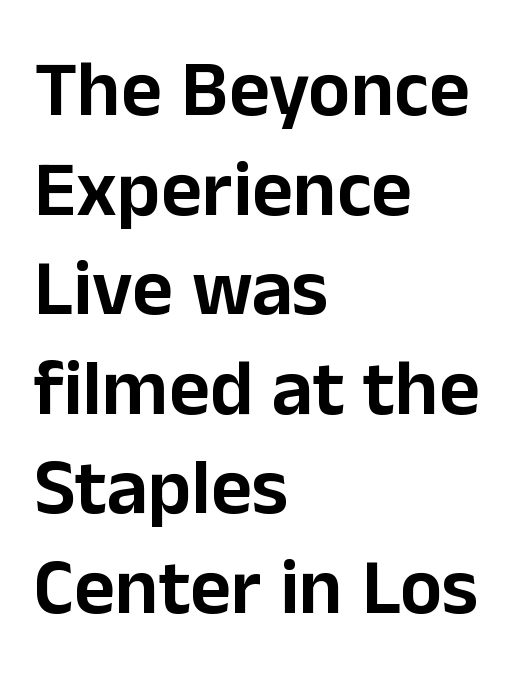
The image shows 79 px sans-serif type, upright; set left-aligned, normal line spacing (1.26x), normal letter spacing, not underlined; low stroke contrast and a medium x-height.
